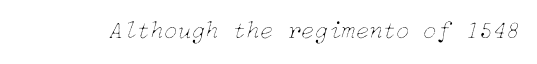
The image shows 25 px text type, italic (leaning right); set normal letter spacing, not underlined.
